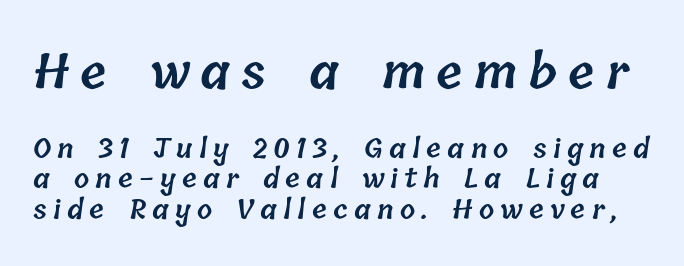
Semibold letterforms, between regular and bold. Do the characters align in a grid? No, the font is proportional. Words appear elongated and porous because spacing is wide. The specimen omits any rule beneath the text block's lines. The upper block of text is set noticeably larger than the block beneath it.
